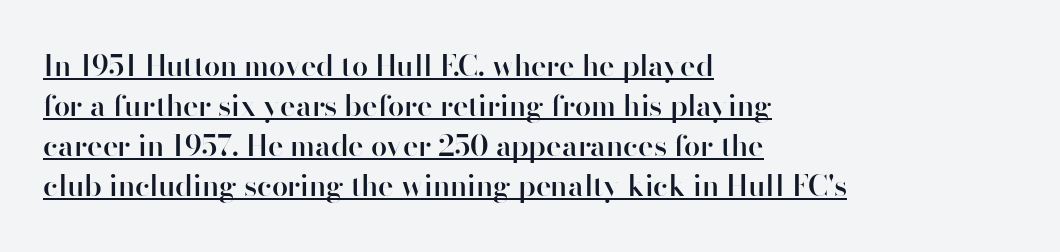
The image shows 29 px semibold sans-serif type, upright; set left-aligned, normal line spacing (1.38x), normal letter spacing, underlined; high stroke contrast and a small x-height.
